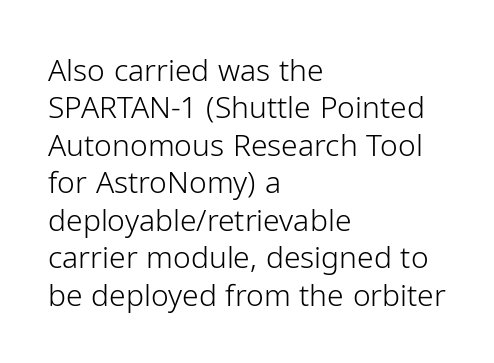
Q: Is the text bold? A: No.
Q: Is the text italic (slanted)? A: No, it is upright.
Q: Is the typeface a serif or a sans-serif typeface? A: Sans-serif.
Q: Is the text underlined? A: No.
Q: How is the paragraph aligned? A: Left-aligned.
Q: Is the spacing between letters normal or unusually wide? A: Normal.
Q: Is the spacing between lines tight, normal or loose? A: Normal.
Q: Width (condensed, normal, or wide)? A: Normal.
Q: Stroke contrast? A: Low.
Q: x-height? A: Medium.
Q: Monospaced? A: No.
